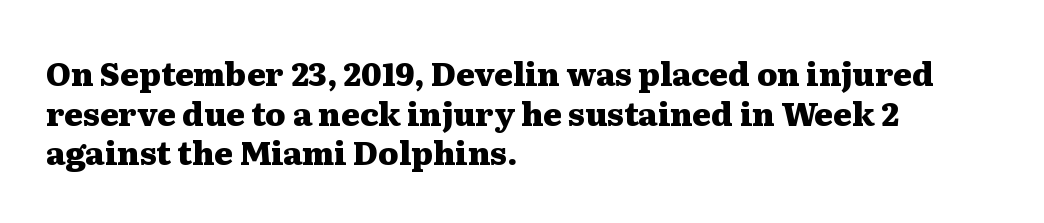
Q: Is the text bold? A: Yes.
Q: Is the text italic (slanted)? A: No, it is upright.
Q: Is the typeface a serif or a sans-serif typeface? A: Serif.
Q: Is the text underlined? A: No.
Q: How is the paragraph aligned? A: Left-aligned.
Q: Is the spacing between letters normal or unusually wide? A: Normal.
Q: Width (condensed, normal, or wide)? A: Wide.
Q: Stroke contrast? A: Medium.
Q: x-height? A: Medium.
Q: Monospaced? A: No.
